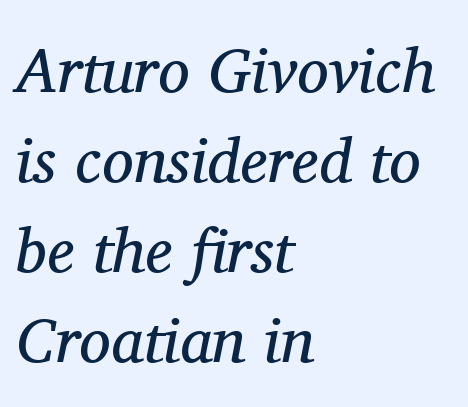
Each row of text sits above clean, open space. The letters look calm and open, with moderate or lighter stems. Does extra space separate the letters? No, they use regular spacing. Think of a printed novel: that variable character pitch is what you see here.
